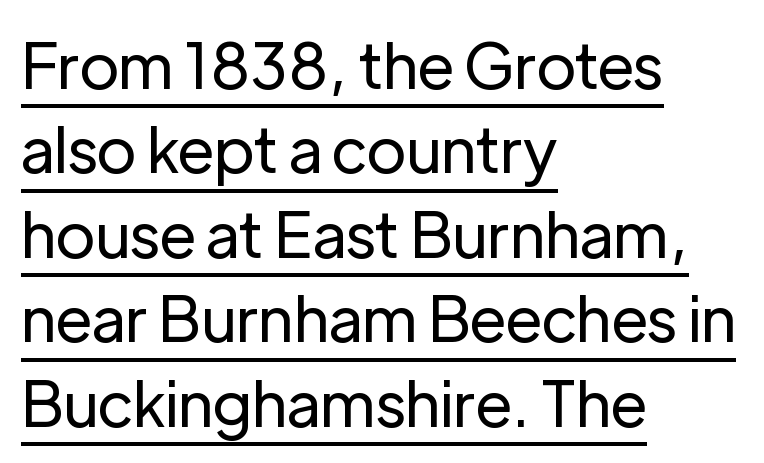
Glance below the letters and you will spot a drawn line. These lines keep a tight, regular rhythm from letter to letter. Every row of glyphs begins at an identical x-position on the left. Regarding serifs, this sample does without them. You could not count columns in this text — the font is proportionally spaced.
